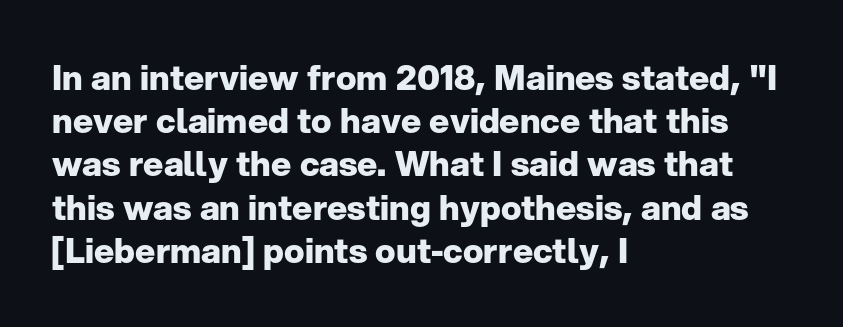
Each letter keeps its own natural width here, so spacing adapts to shape. This sample uses an upright cut, with every glyph sitting square on the baseline. Reading down the column, the eye jumps a familiar distance to each next line. This is sans-serif lettering, the kind often seen on screens and signage.
